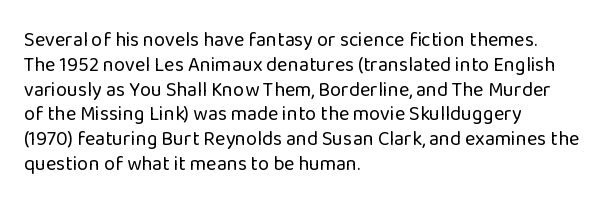
{"italic": "no", "bold": "no", "underline": "no", "align": "left", "line_spacing_ratio": 1.24, "letter_spacing": "normal", "letter_spacing_em": 0.0, "glyph_px": 20}
